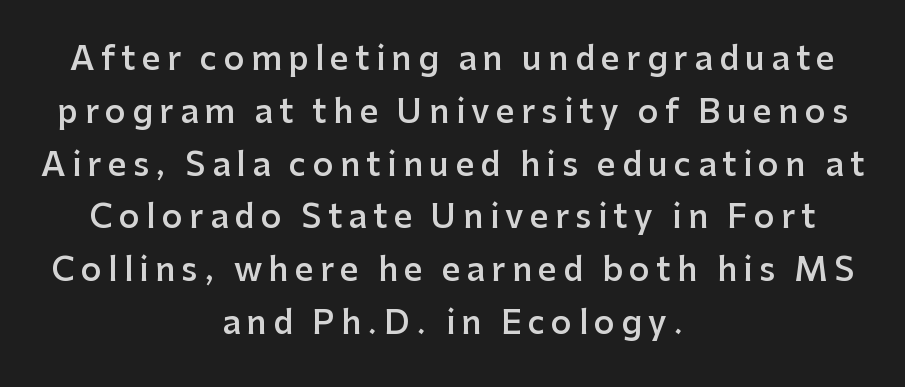
Q: Is the text bold? A: Semi-bold.
Q: Is the text italic (slanted)? A: No, it is upright.
Q: Is the typeface a serif or a sans-serif typeface? A: Sans-serif.
Q: Is the text underlined? A: No.
Q: How is the paragraph aligned? A: Centered.
Q: Is the spacing between letters normal or unusually wide? A: Unusually wide.
Q: Is the spacing between lines tight, normal or loose? A: Normal.
Q: Width (condensed, normal, or wide)? A: Normal.
Q: Stroke contrast? A: Low.
Q: x-height? A: Medium.
Q: Monospaced? A: No.
